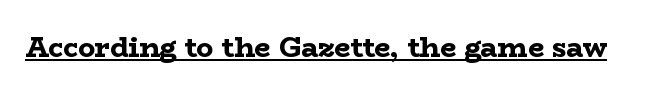
Q: Is the text bold? A: Yes.
Q: Is the text italic (slanted)? A: No, it is upright.
Q: Is the typeface a serif or a sans-serif typeface? A: Serif.
Q: Is the text underlined? A: Yes.
Q: Is the spacing between letters normal or unusually wide? A: Normal.
Q: Width (condensed, normal, or wide)? A: Wide.
Q: Stroke contrast? A: Low.
Q: x-height? A: Medium.
Q: Monospaced? A: No.
